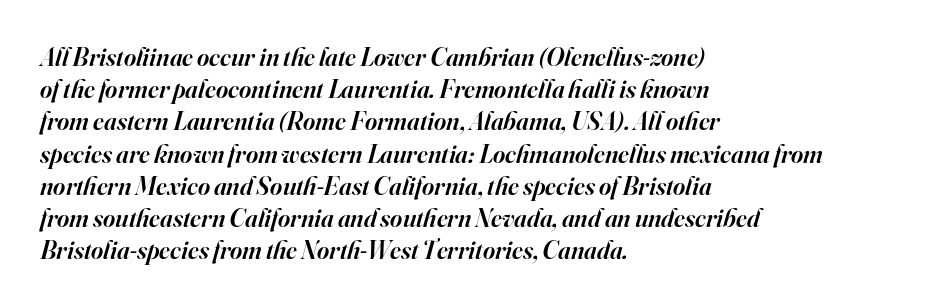
The image shows 26 px text type, italic (leaning right); set left-aligned, line spacing 1.24x, normal letter spacing, not underlined.
